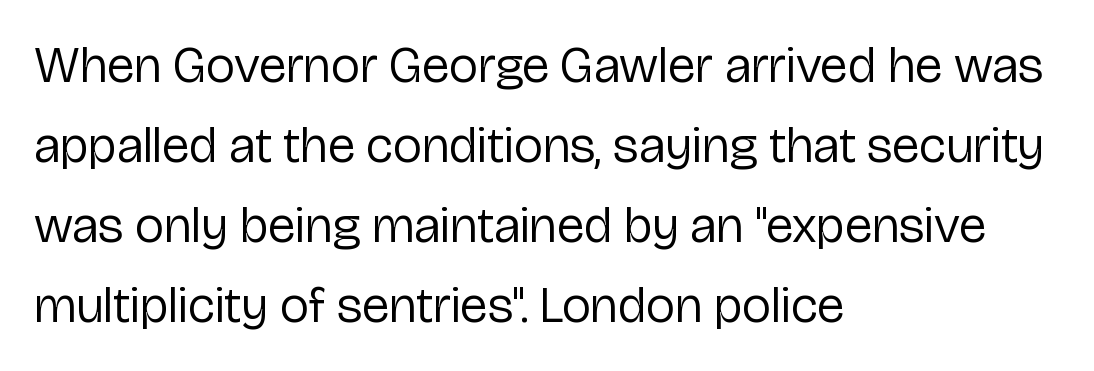
The image shows 51 px regular-weight sans-serif type, upright; set left-aligned, normal line spacing (1.57x), normal letter spacing, not underlined; low stroke contrast and a medium x-height.
